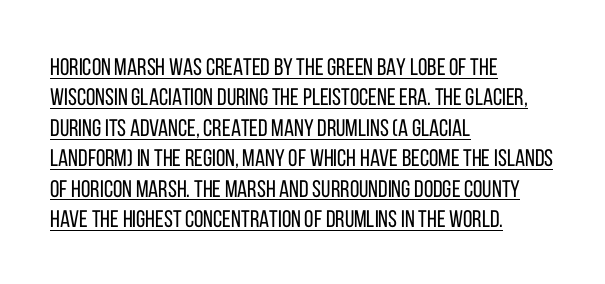
The image shows 24 px text type, upright; set left-aligned, normal line spacing (1.27x), normal letter spacing, underlined.
